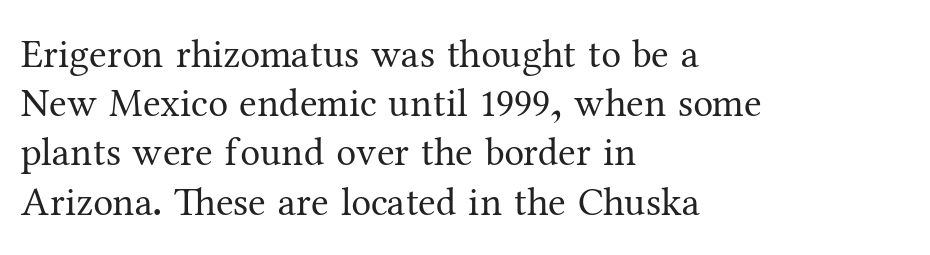
In terms of letterspacing, this is plain default setting. Descenders are the only things crossing below the line. The font is comparable to plain body text, perhaps lighter. Varying glyph widths throughout — classic text-font behaviour. Look at the bottom of the vertical strokes: they flare into serifs here. Visually the block forms a straight wall on the left and a jagged coastline on the right.
